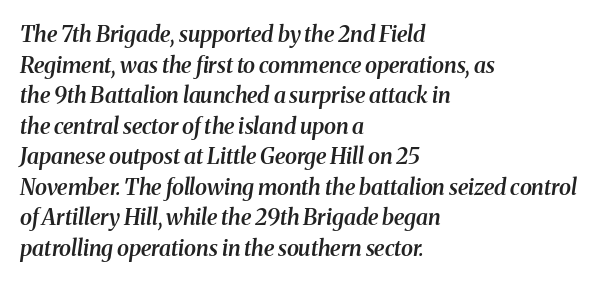
{"italic": "yes", "lean": "right", "slant_degrees": 8, "bold": "semi", "underline": "no", "align": "left", "line_spacing": "normal", "line_spacing_ratio": 1.39, "letter_spacing": "normal", "letter_spacing_em": 0.0, "glyph_px": 22}
